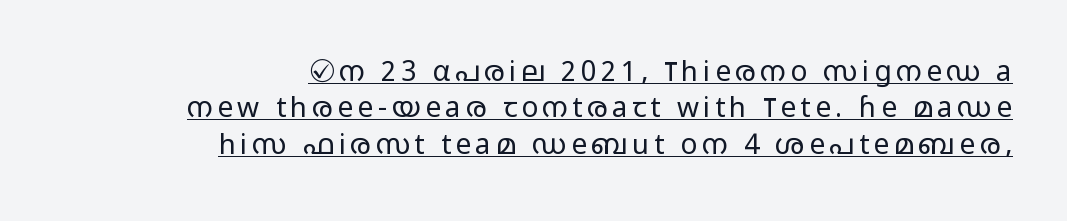
{"serif": "no", "italic": "no", "bold": "no", "weight": "light", "width": "wide", "stroke_contrast": "low", "x_height": "medium", "monospaced": "no", "underline": "yes", "align": "right", "line_spacing": "normal", "line_spacing_ratio": 1.3, "glyph_px": 28}
